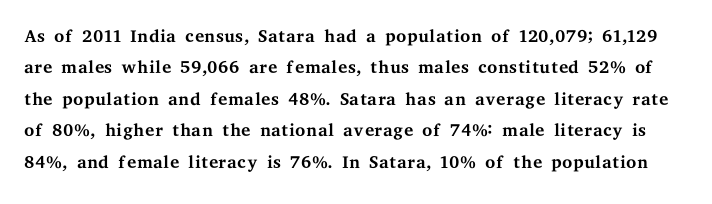
Beneath every word, the page is bare. Tracking here is standard; glyphs follow each other at the usual distance. These glyphs show unthickened strokes, regular width or finer. Notice how the stems are strictly vertical — no italics here.
